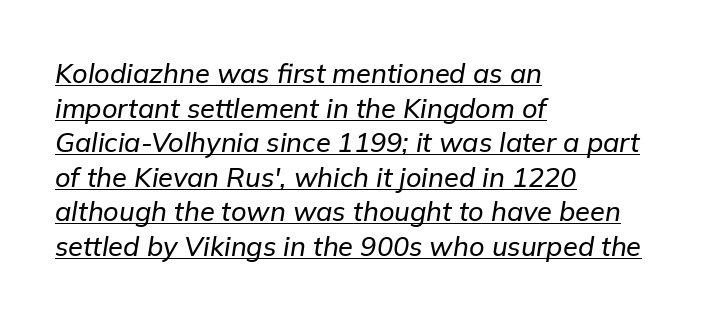
Q: Is the text italic (slanted)? A: Yes, it leans right by about 9 degrees.
Q: Is the text underlined? A: Yes.
Q: How is the paragraph aligned? A: Left-aligned.
Q: Is the spacing between letters normal or unusually wide? A: Normal.
Q: Is the spacing between lines tight, normal or loose? A: Normal.
